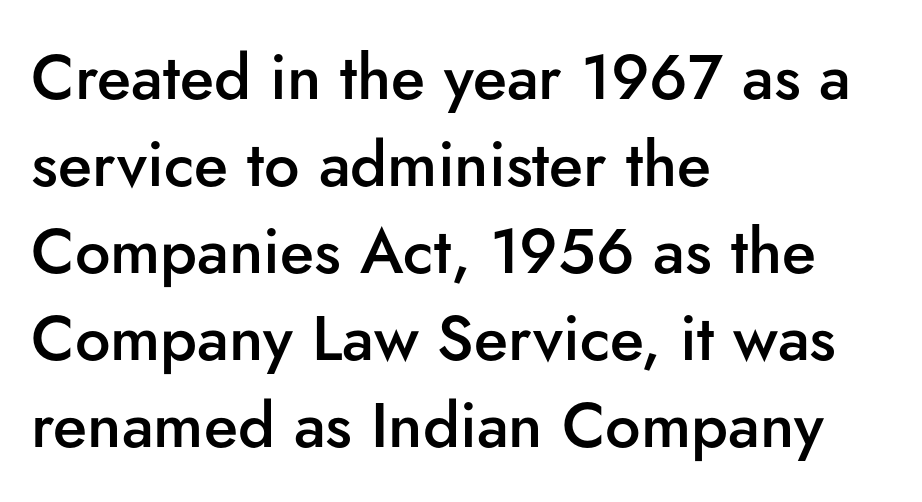
{"serif": "no", "italic": "no", "bold": "semi", "weight": "semibold", "width": "normal", "stroke_contrast": "low", "x_height": "small", "monospaced": "no", "underline": "no", "align": "left", "line_spacing": "normal", "line_spacing_ratio": 1.38, "letter_spacing": "normal", "letter_spacing_em": 0.0, "glyph_px": 63}
